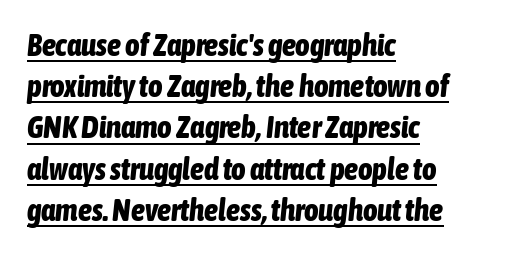
Tracking here is standard; glyphs follow each other at the usual distance. Summary of vertical rhythm: regular, with standard interline spacing. The letters advance in unequal steps, a hallmark of proportional type. In CSS terms this would be text-align: left. Style check: oblique.
